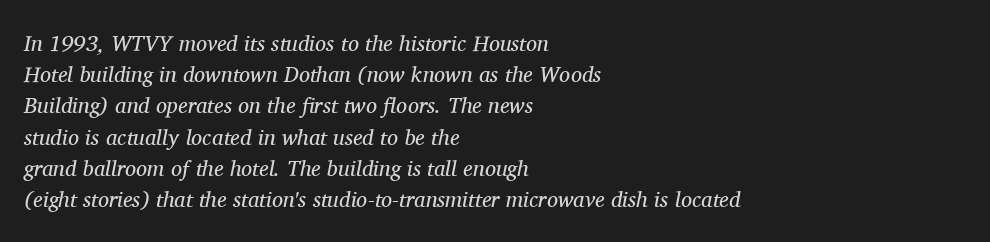
Q: Is the text bold? A: No.
Q: Is the text italic (slanted)? A: Yes, it leans right by about 11 degrees.
Q: Is the text underlined? A: No.
Q: How is the paragraph aligned? A: Left-aligned.
Q: Is the spacing between letters normal or unusually wide? A: Normal.
Q: Is the spacing between lines tight, normal or loose? A: Normal.
